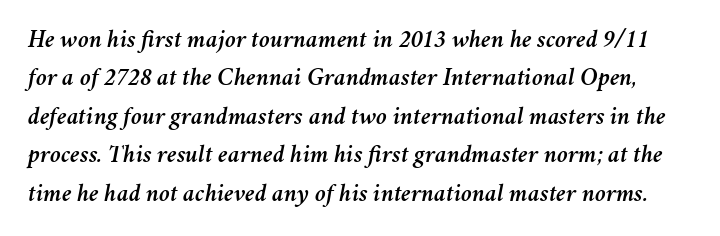
Q: Is the text italic (slanted)? A: Yes, it leans right by about 11 degrees.
Q: Is the text underlined? A: No.
Q: Is the spacing between letters normal or unusually wide? A: Normal.
Q: Is the spacing between lines tight, normal or loose? A: Normal.
